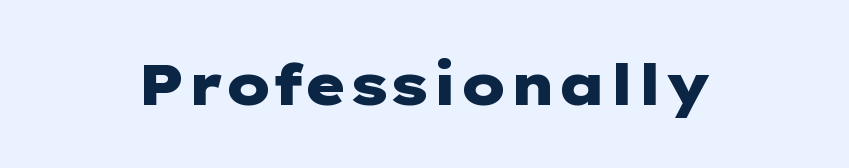
Q: Is the text bold? A: Yes.
Q: Is the text italic (slanted)? A: No, it is upright.
Q: Is the typeface a serif or a sans-serif typeface? A: Sans-serif.
Q: Is the text underlined? A: No.
Q: Is the spacing between letters normal or unusually wide? A: Normal.
Q: Width (condensed, normal, or wide)? A: Wide.
Q: Stroke contrast? A: Low.
Q: x-height? A: Medium.
